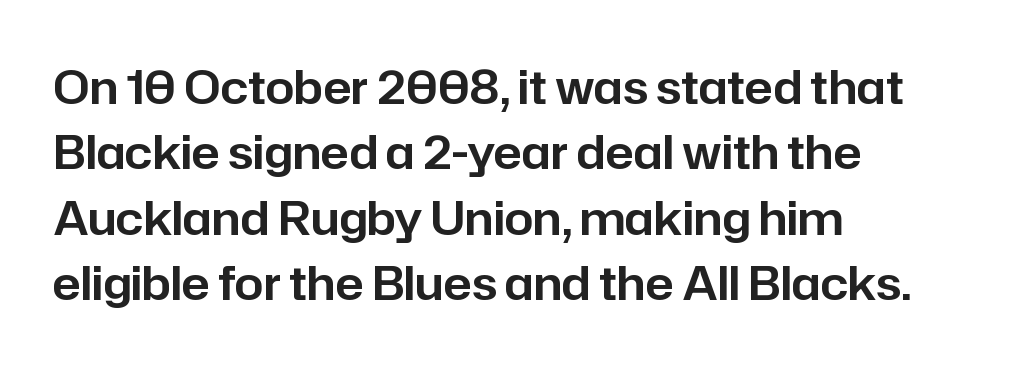
The space beneath each line is pristine and unruled. A typesetter would call this proportional, since set widths differ per character. Italic: no, the glyphs are upright roman. Stroke terminals: plain, sans-serif. The rag falls on the right side of this text block. The block of text has a typical density, with ordinary space between rows.
